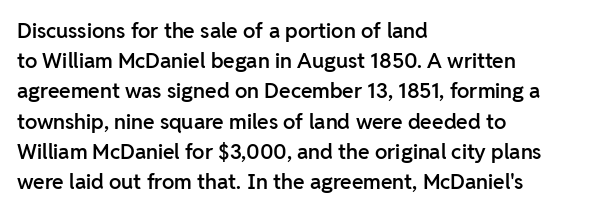
Vertical spacing — default. These lines stack with their left ends in a neat column. A typesetter would mark this as roman, not italic. Only glyphs here, with clear space below each row. What stands out about the letter spacing? Nothing — it is the standard amount.
